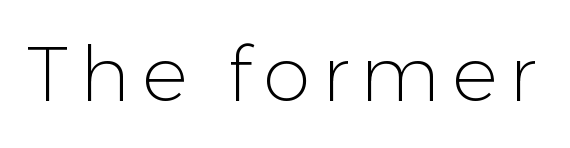
The image shows 76 px light sans-serif type, upright; set not underlined; low stroke contrast and a medium x-height.
